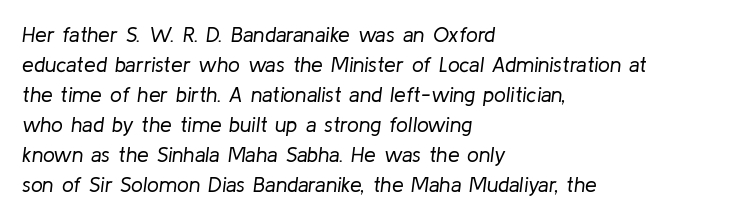
{"italic": "yes", "lean": "right", "slant_degrees": 8, "bold": "no", "underline": "no", "align": "left", "line_spacing": "normal", "line_spacing_ratio": 1.43, "letter_spacing": "normal", "letter_spacing_em": 0.0, "glyph_px": 21}
